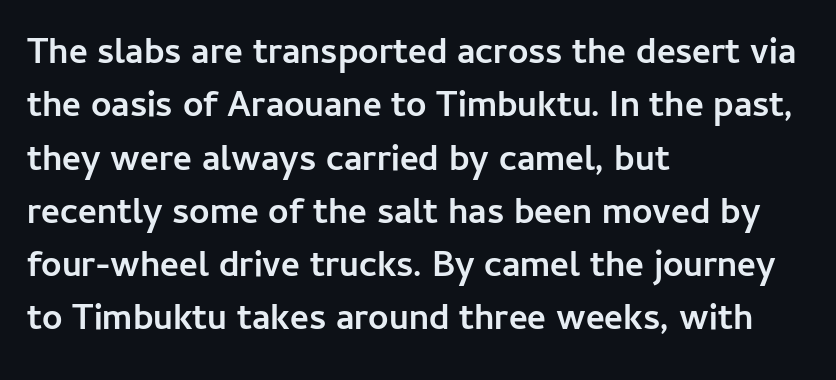
{"serif": "no", "italic": "no", "bold": "yes", "weight": "semibold", "width": "normal", "stroke_contrast": "low", "x_height": "medium", "monospaced": "no", "underline": "no", "align": "left", "line_spacing": "normal", "line_spacing_ratio": 1.48, "letter_spacing": "normal", "letter_spacing_em": 0.0, "glyph_px": 36}
